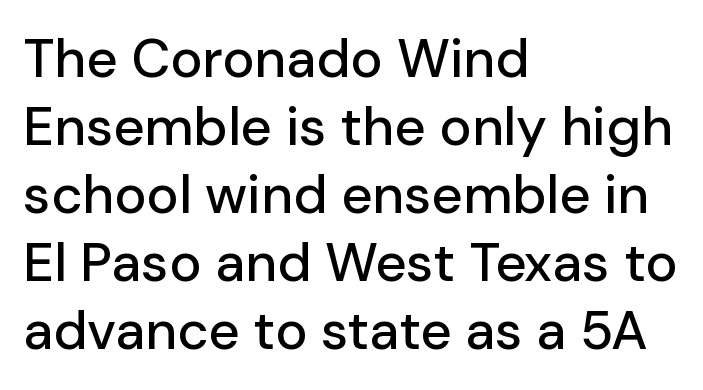
Q: Is the text italic (slanted)? A: No, it is upright.
Q: Is the typeface a serif or a sans-serif typeface? A: Sans-serif.
Q: Is the text underlined? A: No.
Q: How is the paragraph aligned? A: Left-aligned.
Q: Is the spacing between letters normal or unusually wide? A: Normal.
Q: Is the spacing between lines tight, normal or loose? A: Normal.
Q: Width (condensed, normal, or wide)? A: Normal.
Q: Stroke contrast? A: Low.
Q: x-height? A: Medium.
Q: Monospaced? A: No.
